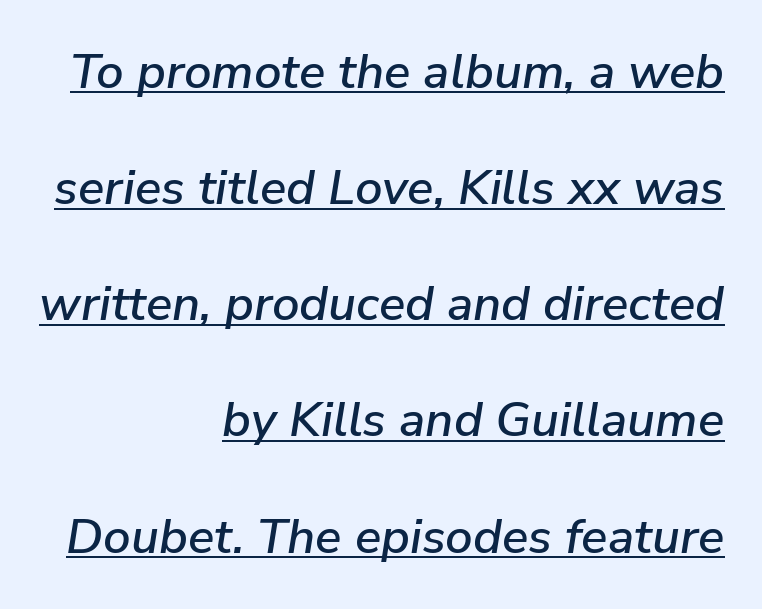
The image shows 49 px text type, italic (leaning right); set right-aligned, loose line spacing (2.37x), normal letter spacing, underlined; low stroke contrast and a medium x-height.
